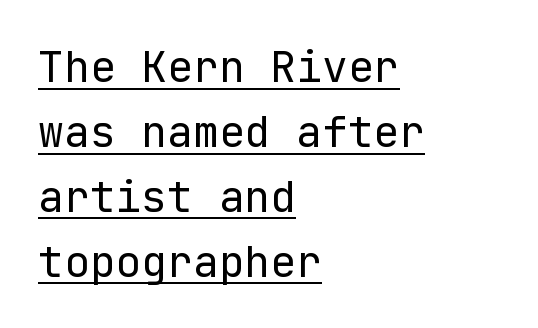
The face used here is a sans, in the tradition of grotesques and geometrics. Is the type heavy? It reads as light-to-regular instead. Each line of the rendering has a horizontal stroke beneath the glyphs. The typography opts for an upright posture over an oblique one. Observe the ordinary spacing: letters are neighbours, not strangers.
